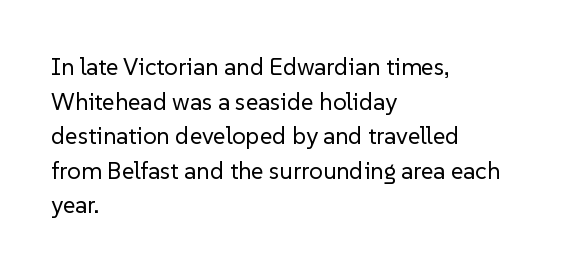
Q: Is the text bold? A: No.
Q: Is the text italic (slanted)? A: No, it is upright.
Q: Is the text underlined? A: No.
Q: How is the paragraph aligned? A: Left-aligned.
Q: Is the spacing between letters normal or unusually wide? A: Normal.
Q: Is the spacing between lines tight, normal or loose? A: Normal.
